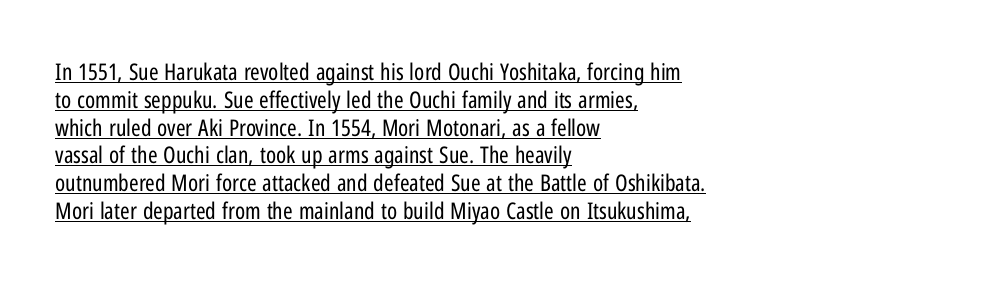
{"italic": "no", "bold": "no", "underline": "yes", "align": "left", "line_spacing_ratio": 1.21, "letter_spacing": "normal", "letter_spacing_em": 0.0, "glyph_px": 23}
